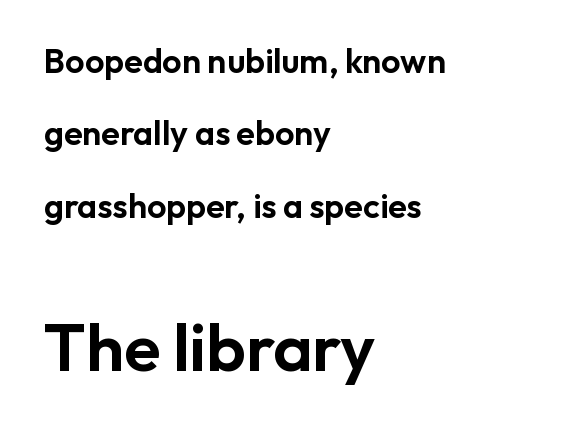
Q: Is the text italic (slanted)? A: No, it is upright.
Q: Is the typeface a serif or a sans-serif typeface? A: Sans-serif.
Q: Is the text underlined? A: No.
Q: How is the paragraph aligned? A: Left-aligned.
Q: Is the spacing between letters normal or unusually wide? A: Normal.
Q: Is the spacing between lines tight, normal or loose? A: Loose.
Q: Which block of text is set in a larger size, the first (top) or the second (bottom)? A: The second (bottom) one.
Q: Width (condensed, normal, or wide)? A: Normal.
Q: Stroke contrast? A: Low.
Q: x-height? A: Medium.
Q: Monospaced? A: No.
